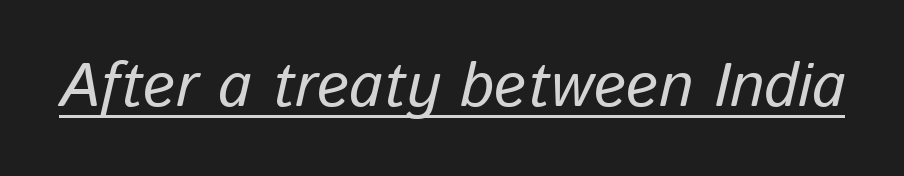
A continuous stroke trails under the words, as in a hyperlink. Spacing verdict: proportional, widths tailored to each character. It's the slanting kind of type. The strokes carry an ordinary text weight at most.
